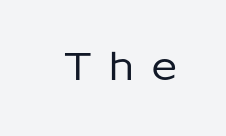
{"serif": "no", "italic": "no", "width": "normal", "stroke_contrast": "low", "x_height": "medium", "monospaced": "no", "underline": "no", "letter_spacing": "wide", "letter_spacing_em": 0.42, "glyph_px": 39}
